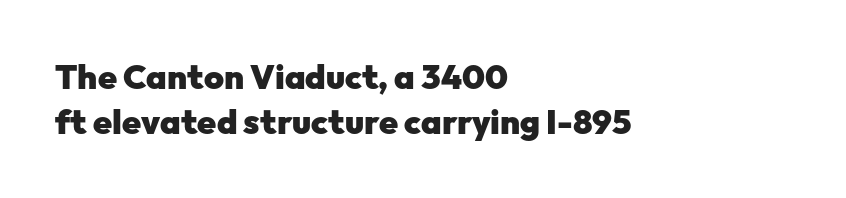
Q: Is the text bold? A: Yes.
Q: Is the text italic (slanted)? A: No, it is upright.
Q: Is the typeface a serif or a sans-serif typeface? A: Sans-serif.
Q: Is the text underlined? A: No.
Q: How is the paragraph aligned? A: Left-aligned.
Q: Is the spacing between letters normal or unusually wide? A: Normal.
Q: Is the spacing between lines tight, normal or loose? A: Normal.
Q: Width (condensed, normal, or wide)? A: Normal.
Q: Stroke contrast? A: Low.
Q: x-height? A: Medium.
Q: Monospaced? A: No.
